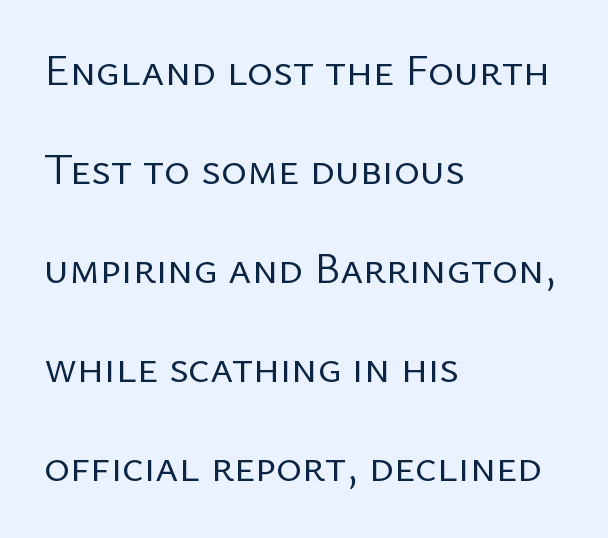
Q: Is the text bold? A: No.
Q: Is the text italic (slanted)? A: No, it is upright.
Q: Is the typeface a serif or a sans-serif typeface? A: Sans-serif.
Q: Is the text underlined? A: No.
Q: How is the paragraph aligned? A: Left-aligned.
Q: Is the spacing between letters normal or unusually wide? A: Normal.
Q: Is the spacing between lines tight, normal or loose? A: Loose.
Q: Width (condensed, normal, or wide)? A: Normal.
Q: Stroke contrast? A: Low.
Q: x-height? A: Medium.
Q: Monospaced? A: No.
